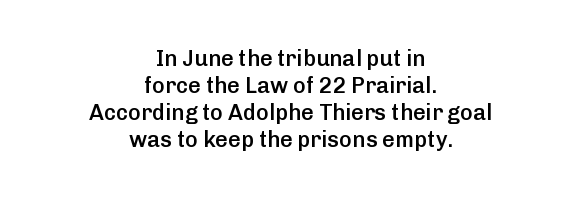
The image shows 22 px text type, upright; set centered, line spacing 1.22x, normal letter spacing, not underlined.
